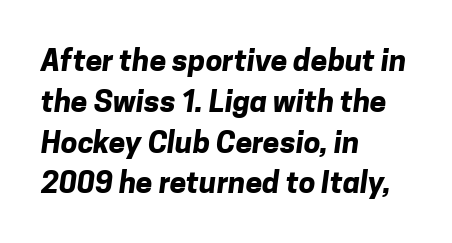
{"serif": "no", "bold": "yes", "weight": "bold", "width": "normal", "stroke_contrast": "low", "x_height": "medium", "monospaced": "no", "underline": "no", "align": "left", "line_spacing": "normal", "line_spacing_ratio": 1.36, "letter_spacing": "normal", "letter_spacing_em": 0.0, "glyph_px": 30}
